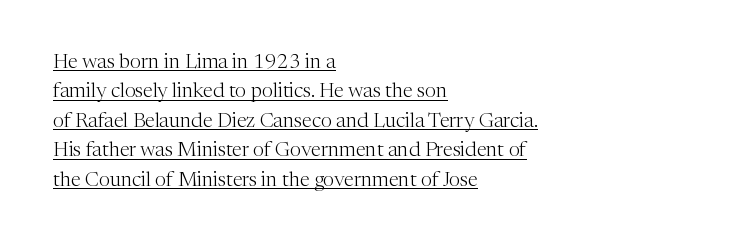
The image shows 20 px text type, upright; set left-aligned, normal line spacing (1.47x), normal letter spacing, underlined.
